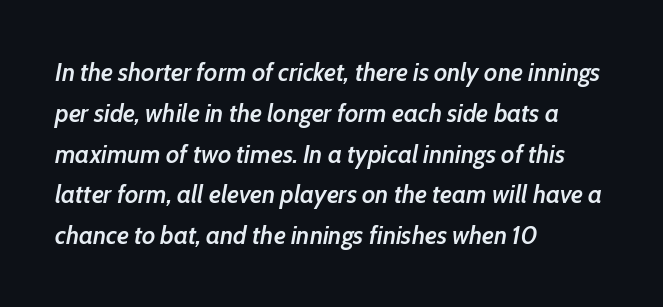
Q: Is the text bold? A: Semi-bold.
Q: Is the text italic (slanted)? A: Yes, it leans right by about 10 degrees.
Q: Is the text underlined? A: No.
Q: How is the paragraph aligned? A: Left-aligned.
Q: Is the spacing between letters normal or unusually wide? A: Normal.
Q: Is the spacing between lines tight, normal or loose? A: Normal.
